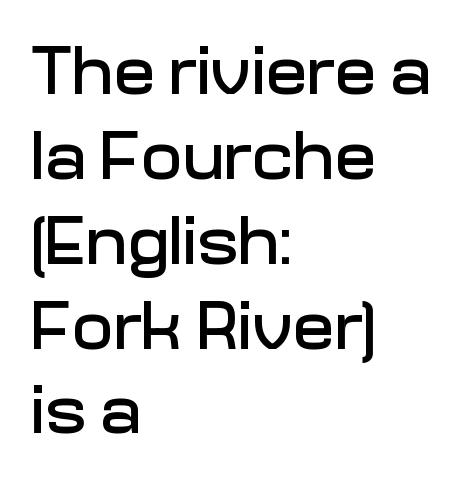
Has an underline been added? It has not. When letters stand straight like this, we call the style roman or upright. Reading down the block, your eye returns to a fixed left position each line. Spacing verdict: proportional, widths tailored to each character. Regarding serifs, this sample does without them. Honestly, the letter spacing is just normal — you wouldn't notice it.
